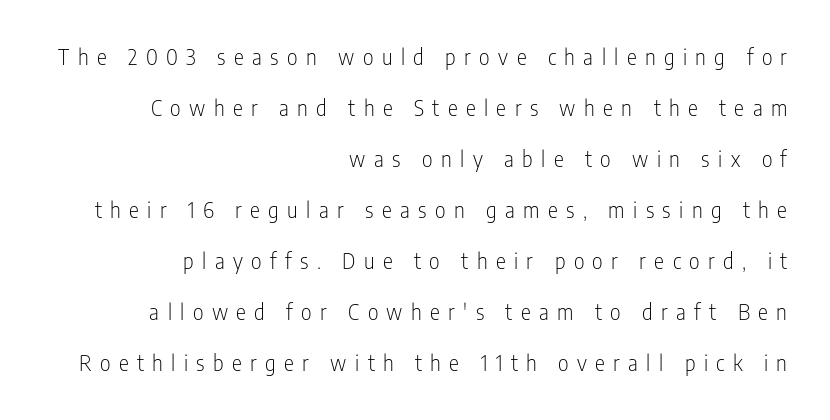
The image shows 21 px text type, upright; set right-aligned, loose line spacing (2.43x), unusually wide letter spacing (+0.4 em), not underlined.
